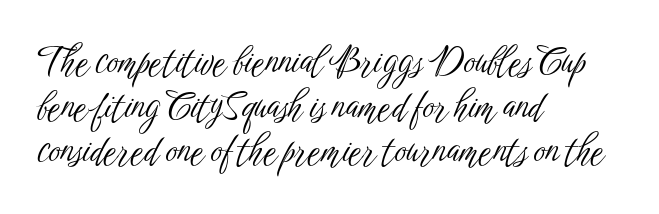
The image shows 36 px light, condensed sans-serif type; set left-aligned, line spacing 1.24x, normal letter spacing, not underlined; low stroke contrast and a medium x-height.
